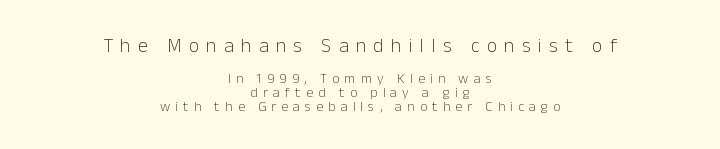
Q: Is the text bold? A: No.
Q: Is the text italic (slanted)? A: No, it is upright.
Q: Is the text underlined? A: No.
Q: How is the paragraph aligned? A: Centered.
Q: Is the spacing between letters normal or unusually wide? A: Unusually wide.
Q: Is the spacing between lines tight, normal or loose? A: Tight.
Q: Which block of text is set in a larger size, the first (top) or the second (bottom)? A: The first (top) one.
